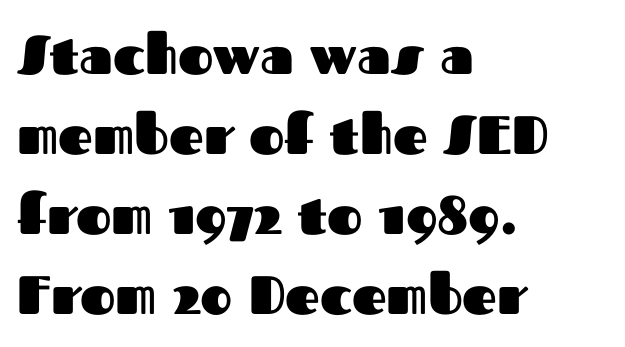
The image shows 54 px heavy sans-serif type, upright; set left-aligned, normal line spacing (1.48x), normal letter spacing, not underlined; medium stroke contrast and a medium x-height.
